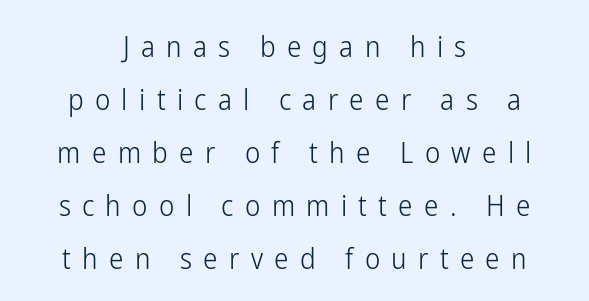
Q: Is the text bold? A: No.
Q: Is the text italic (slanted)? A: No, it is upright.
Q: Is the typeface a serif or a sans-serif typeface? A: Sans-serif.
Q: Is the text underlined? A: No.
Q: How is the paragraph aligned? A: Centered.
Q: Is the spacing between letters normal or unusually wide? A: Unusually wide.
Q: Width (condensed, normal, or wide)? A: Condensed.
Q: Stroke contrast? A: Low.
Q: x-height? A: Medium.
Q: Monospaced? A: No.
